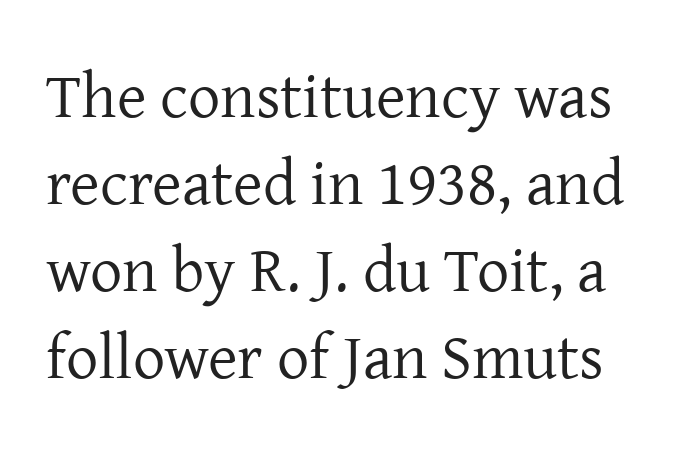
Q: Is the text bold? A: No.
Q: Is the text italic (slanted)? A: No, it is upright.
Q: Is the typeface a serif or a sans-serif typeface? A: Serif.
Q: Is the text underlined? A: No.
Q: Is the spacing between letters normal or unusually wide? A: Normal.
Q: Is the spacing between lines tight, normal or loose? A: Normal.
Q: Width (condensed, normal, or wide)? A: Normal.
Q: Stroke contrast? A: Low.
Q: x-height? A: Medium.
Q: Monospaced? A: No.
